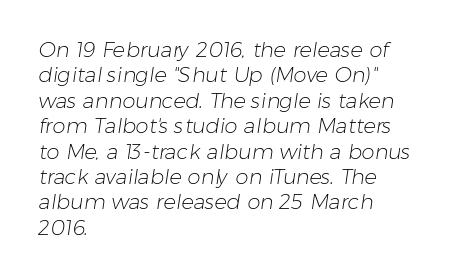
The image shows 21 px text type; set left-aligned, line spacing 1.21x, normal letter spacing, not underlined.
